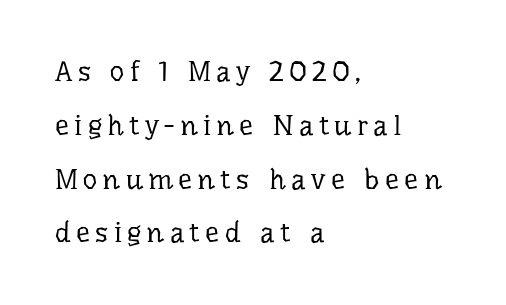
Q: Is the text bold? A: No.
Q: Is the text italic (slanted)? A: No, it is upright.
Q: Is the typeface a serif or a sans-serif typeface? A: Serif.
Q: Is the text underlined? A: No.
Q: How is the paragraph aligned? A: Left-aligned.
Q: Is the spacing between lines tight, normal or loose? A: Loose.
Q: Width (condensed, normal, or wide)? A: Normal.
Q: Stroke contrast? A: Low.
Q: x-height? A: Medium.
Q: Monospaced? A: No.
